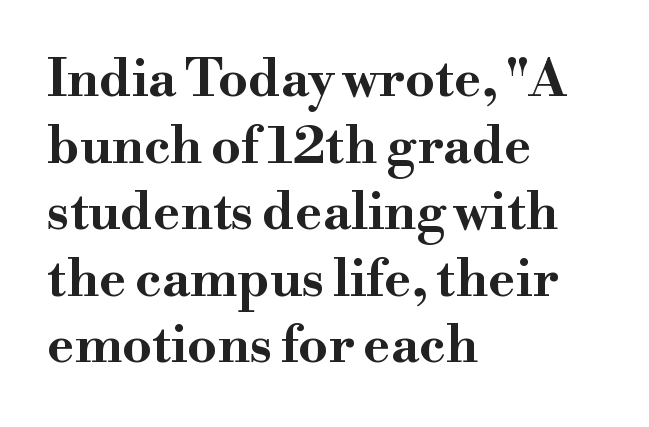
Q: Is the text bold? A: Yes.
Q: Is the text italic (slanted)? A: No, it is upright.
Q: Is the typeface a serif or a sans-serif typeface? A: Serif.
Q: Is the text underlined? A: No.
Q: How is the paragraph aligned? A: Left-aligned.
Q: Is the spacing between letters normal or unusually wide? A: Normal.
Q: Is the spacing between lines tight, normal or loose? A: Normal.
Q: Width (condensed, normal, or wide)? A: Wide.
Q: Stroke contrast? A: High.
Q: x-height? A: Small.
Q: Monospaced? A: No.
